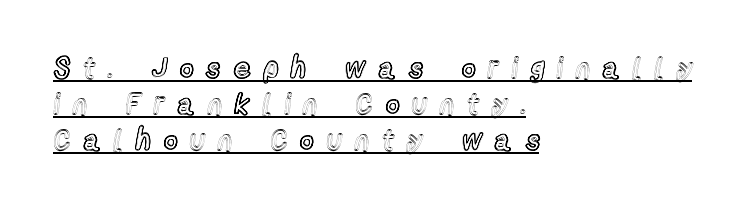
{"width": "condensed", "x_height": "medium", "monospaced": "no", "underline": "yes", "align": "left", "line_spacing": "normal", "line_spacing_ratio": 1.25, "letter_spacing": "wide", "letter_spacing_em": 0.46, "glyph_px": 29}
